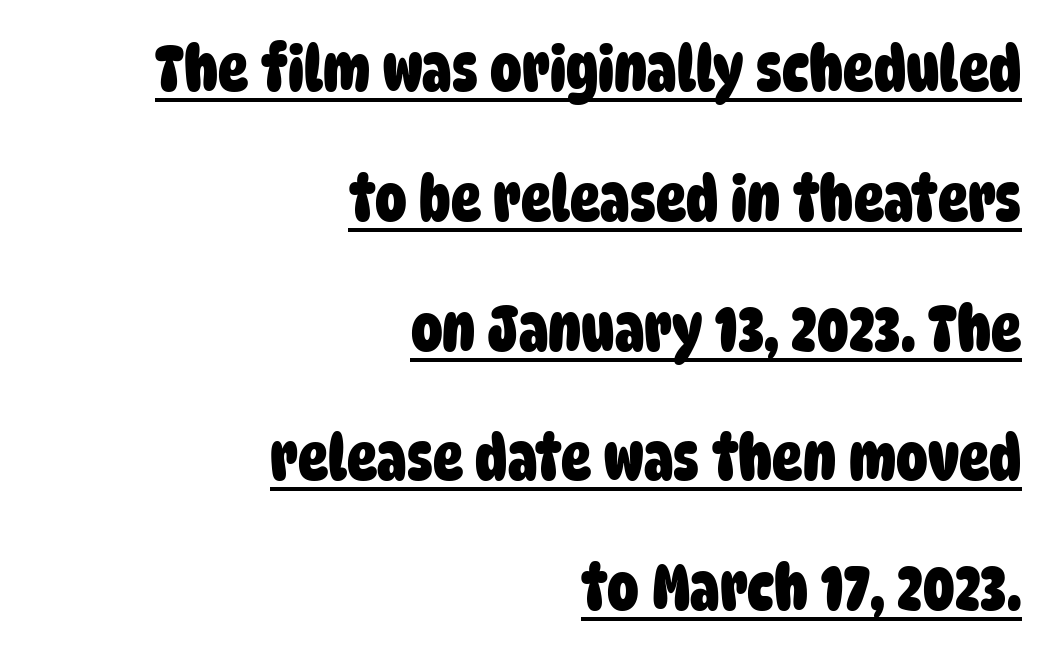
Casual observation: everything's shoved over to the right. The letters are bold, with thick, heavy strokes. Honestly, the rows look like they've been pulled way apart. Caption: standard tracking, unaltered. Check the space under the baseline: a stroke is drawn there. Note the varied advance widths — an 'i' is clearly narrower than an 'm'.
